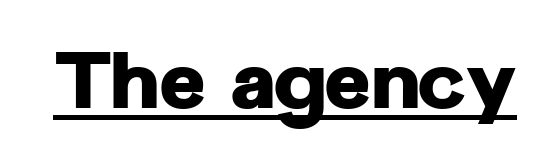
{"serif": "no", "italic": "no", "bold": "yes", "weight": "heavy", "width": "normal", "stroke_contrast": "low", "x_height": "medium", "monospaced": "no", "underline": "yes", "letter_spacing": "normal", "letter_spacing_em": 0.0, "glyph_px": 80}
